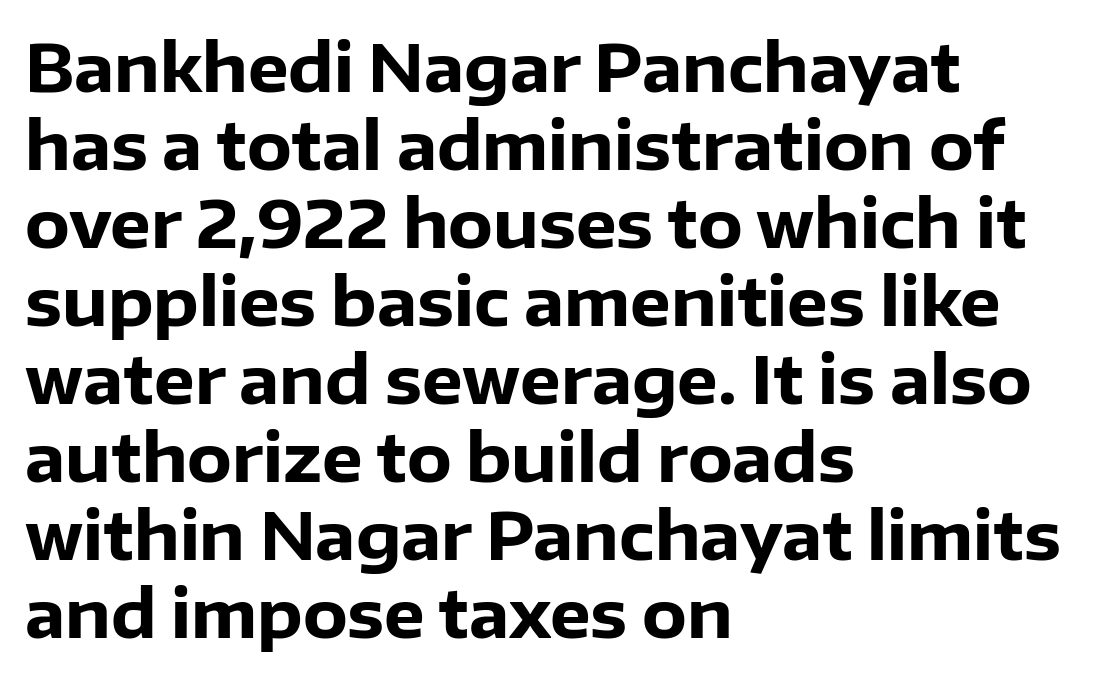
{"serif": "no", "italic": "no", "bold": "yes", "weight": "heavy", "width": "normal", "stroke_contrast": "low", "x_height": "medium", "monospaced": "no", "underline": "no", "align": "left", "line_spacing_ratio": 1.2, "letter_spacing": "normal", "letter_spacing_em": 0.0, "glyph_px": 65}
